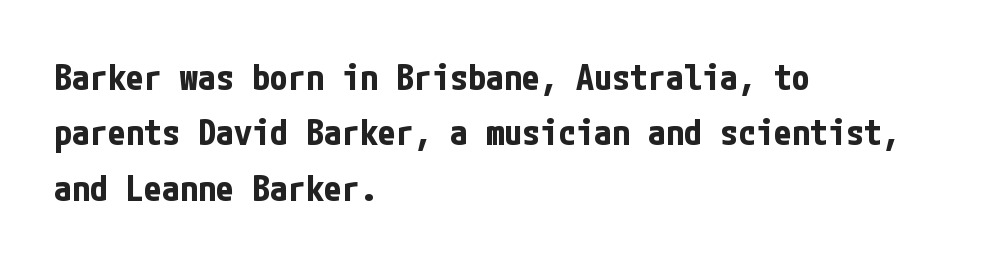
Q: Is the text bold? A: Yes.
Q: Is the text italic (slanted)? A: No, it is upright.
Q: Is the typeface a serif or a sans-serif typeface? A: Sans-serif.
Q: Is the text underlined? A: No.
Q: How is the paragraph aligned? A: Left-aligned.
Q: Is the spacing between letters normal or unusually wide? A: Normal.
Q: Is the spacing between lines tight, normal or loose? A: Normal.
Q: Width (condensed, normal, or wide)? A: Condensed.
Q: Stroke contrast? A: Low.
Q: x-height? A: Medium.
